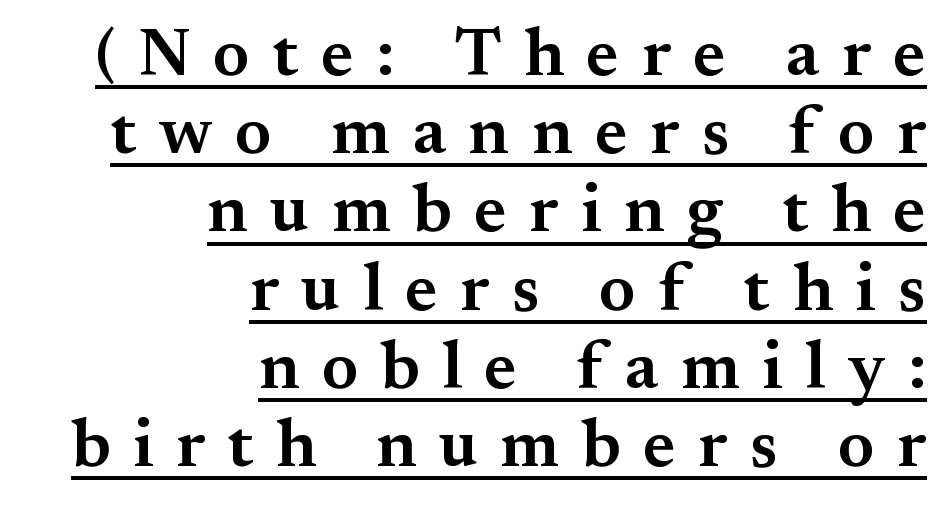
{"serif": "yes", "italic": "no", "bold": "semi", "weight": "semibold", "width": "normal", "stroke_contrast": "medium", "x_height": "small", "monospaced": "no", "underline": "yes", "align": "right", "line_spacing": "tight", "line_spacing_ratio": 1.15, "letter_spacing": "wide", "letter_spacing_em": 0.33, "glyph_px": 68}
